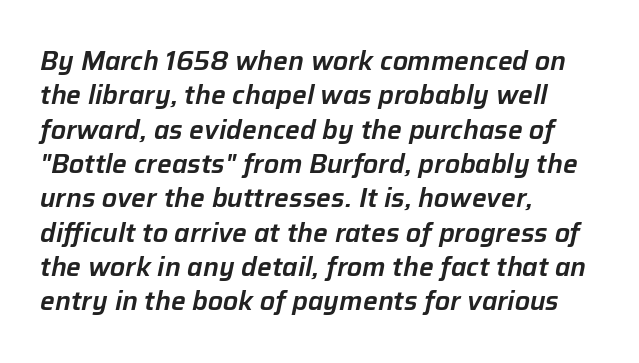
The font's italic variant was chosen for this text. Vertical spacing — default. Inter-character spacing is left at the font's built-in metrics. No word sits above an underline. The text block is weighted toward the left margin, trailing off unevenly rightward.
